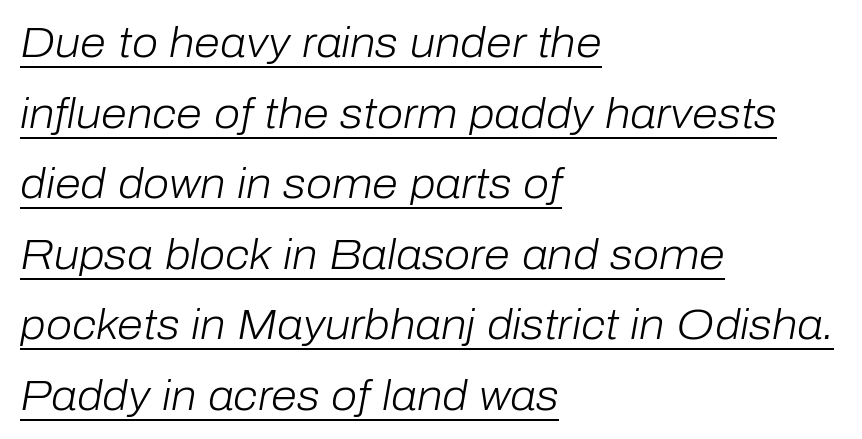
The image shows 42 px light type, italic (leaning right); set left-aligned, normal line spacing (1.68x), normal letter spacing, underlined; low stroke contrast and a medium x-height.
